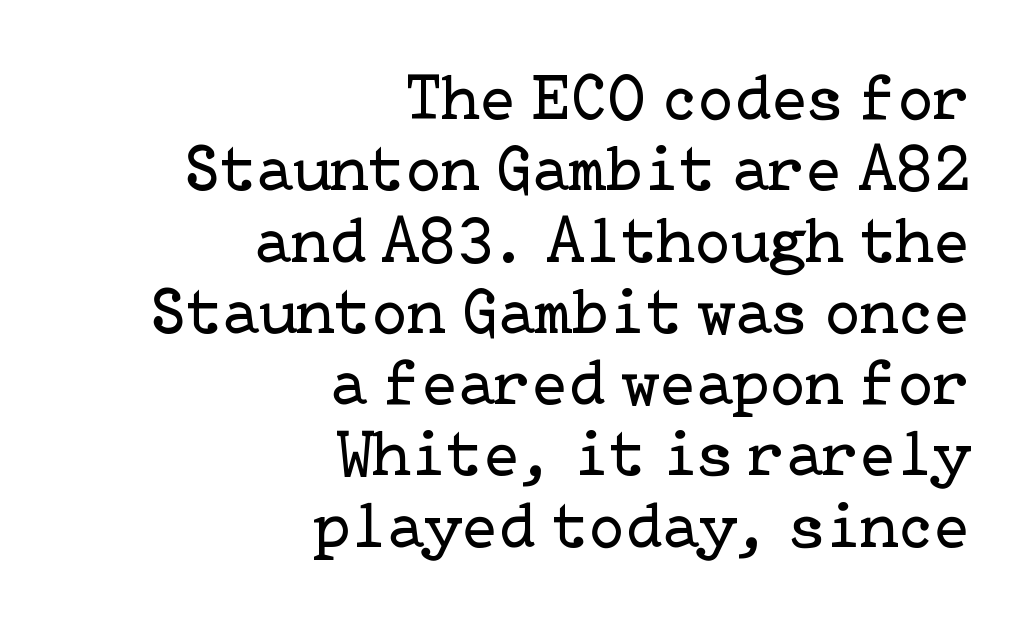
{"serif": "yes", "italic": "no", "bold": "no", "weight": "regular", "width": "normal", "stroke_contrast": "low", "x_height": "medium", "underline": "no", "align": "right", "line_spacing": "tight", "line_spacing_ratio": 1.08, "letter_spacing": "normal", "letter_spacing_em": 0.0, "glyph_px": 66}
